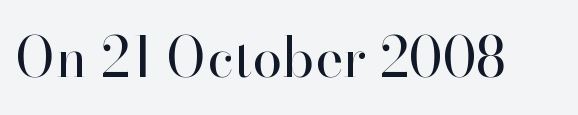
The image shows 54 px regular-weight serif type, upright; set normal letter spacing, not underlined; high stroke contrast and a small x-height.
